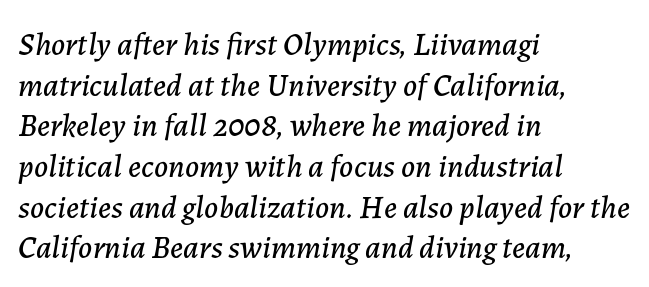
The passage shown is typed in a proportional face where columns would drift. Letter spacing: default. Words float on clear page, feet unadorned. The passage shown stacks its lines at a standard gap. Horizontally, the lines are justified to the leading edge only. The whole block is typeset with a tilt.
